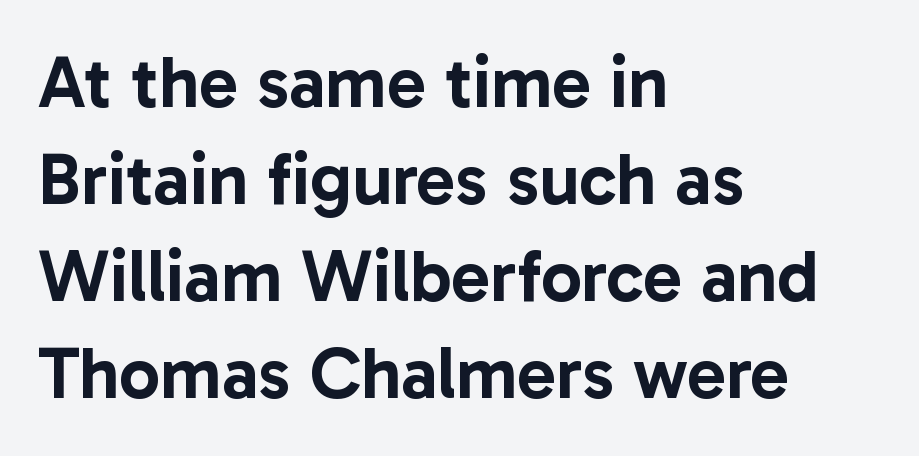
Q: Is the text italic (slanted)? A: No, it is upright.
Q: Is the typeface a serif or a sans-serif typeface? A: Sans-serif.
Q: Is the text underlined? A: No.
Q: How is the paragraph aligned? A: Left-aligned.
Q: Is the spacing between letters normal or unusually wide? A: Normal.
Q: Is the spacing between lines tight, normal or loose? A: Normal.
Q: Width (condensed, normal, or wide)? A: Normal.
Q: Stroke contrast? A: Low.
Q: x-height? A: Medium.
Q: Monospaced? A: No.
